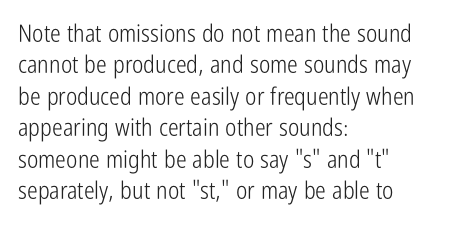
The image shows 24 px text type, upright; set left-aligned, normal line spacing (1.31x), normal letter spacing, not underlined.
